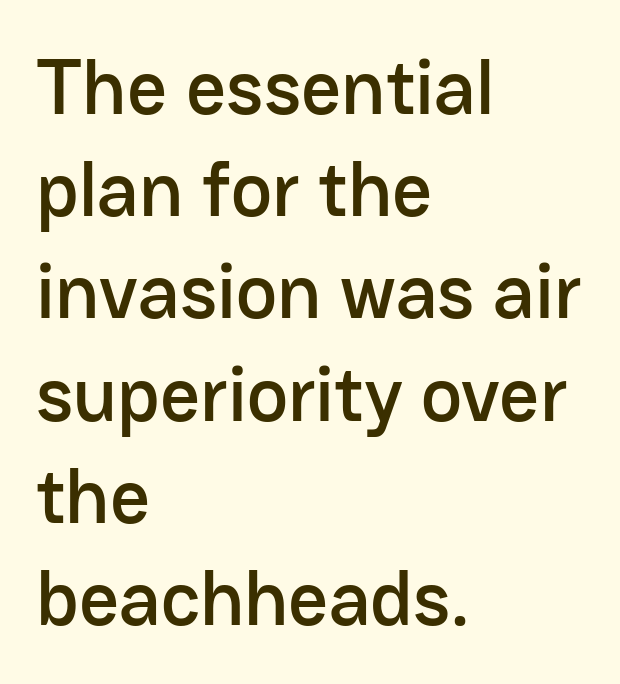
Q: Is the text italic (slanted)? A: No, it is upright.
Q: Is the typeface a serif or a sans-serif typeface? A: Sans-serif.
Q: Is the text underlined? A: No.
Q: How is the paragraph aligned? A: Left-aligned.
Q: Is the spacing between letters normal or unusually wide? A: Normal.
Q: Is the spacing between lines tight, normal or loose? A: Normal.
Q: Width (condensed, normal, or wide)? A: Normal.
Q: Stroke contrast? A: Low.
Q: x-height? A: Medium.
Q: Monospaced? A: No.
